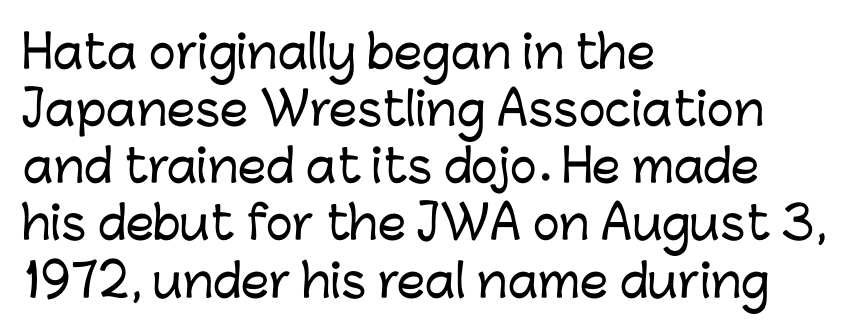
Spacing verdict: proportional, widths tailored to each character. In terms of leading, this rendering sits right in the middle. The letters stand upright; this is a roman face. This rendering features lettering with no underline. Where is the straight margin? On the left.
